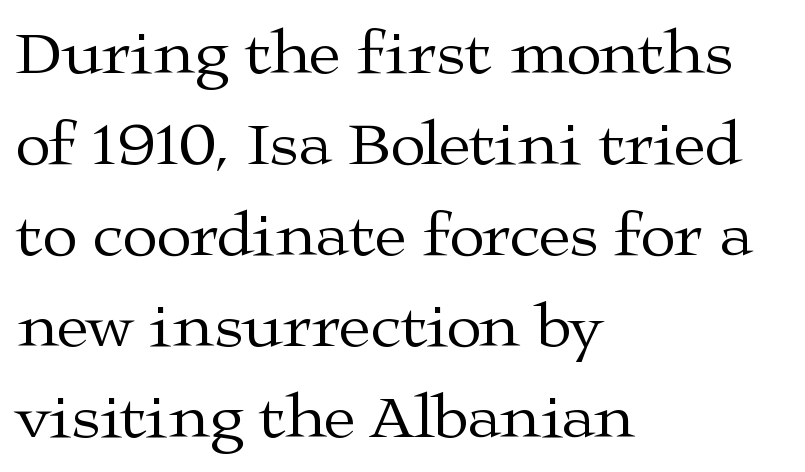
Ink coverage per letter is moderate at most. If you measured baseline to baseline, you'd find a middling distance. The passage shown is typed in a proportional face where columns would drift. This sample uses plain, unmodified letter spacing. A typesetter would mark this as roman, not italic. Serifs: yes, visible at the terminals of the letterforms.
